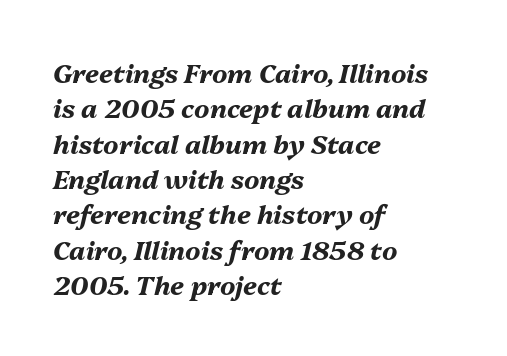
The image shows 26 px bold type, italic (leaning right); set left-aligned, normal line spacing (1.36x), normal letter spacing, not underlined.
